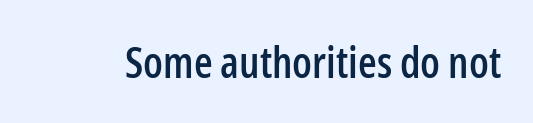
{"serif": "no", "italic": "no", "width": "condensed", "stroke_contrast": "low", "x_height": "medium", "monospaced": "no", "underline": "no", "letter_spacing": "normal", "letter_spacing_em": 0.0, "glyph_px": 43}
